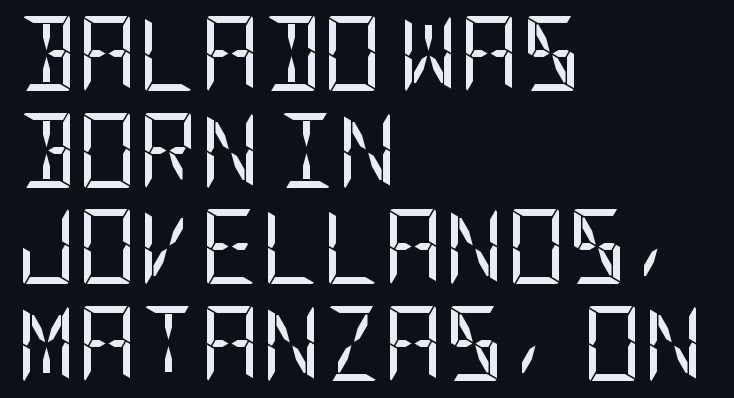
Ascenders rise straight up at ninety degrees. Casual observation: everything's shoved over to the left. No letter is thick-stroked: the sample isn't bold. Summary of vertical rhythm: regular, with standard interline spacing. This rendering features lettering with no underline.
